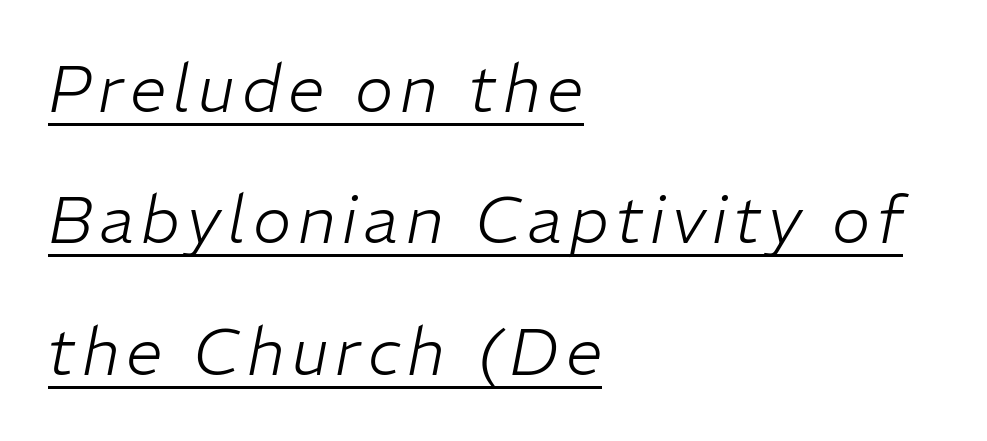
{"italic": "yes", "lean": "right", "slant_degrees": 11, "bold": "no", "weight": "light", "width": "normal", "stroke_contrast": "low", "x_height": "medium", "monospaced": "no", "underline": "yes", "align": "left", "line_spacing": "loose", "line_spacing_ratio": 2.02, "glyph_px": 65}
